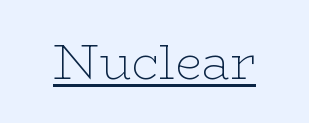
The image shows 49 px thin, wide serif type, upright; set normal letter spacing, underlined; low stroke contrast and a medium x-height.
